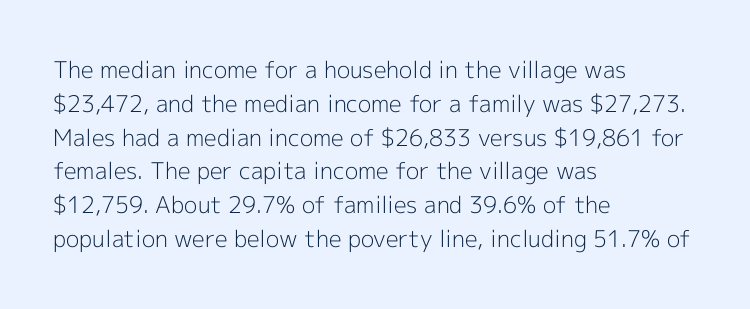
The image shows 23 px text type, upright; set left-aligned, normal line spacing (1.47x), normal letter spacing, not underlined.
